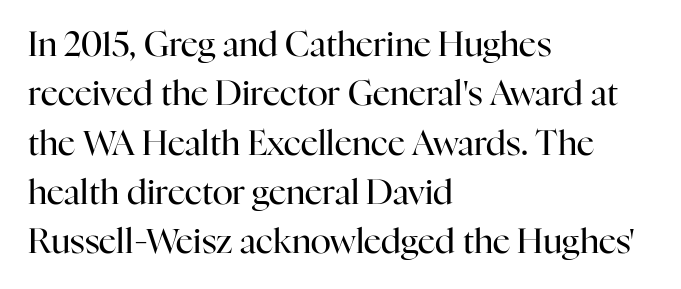
The image shows 34 px regular-weight serif type, upright; set left-aligned, normal line spacing (1.45x), normal letter spacing, not underlined; high stroke contrast and a medium x-height.
